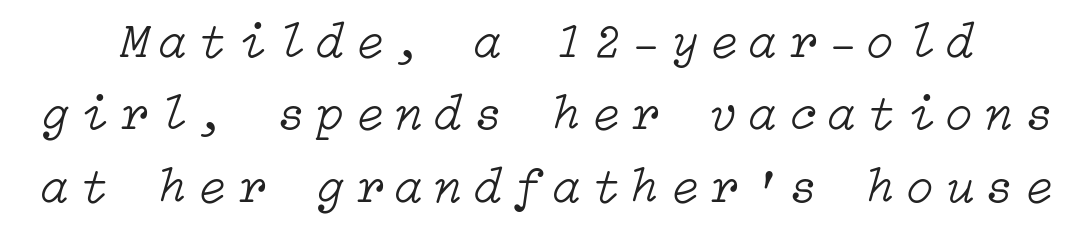
The image shows 50 px light type, italic (leaning right); set normal line spacing (1.45x), unusually wide letter spacing (+0.24 em), not underlined; low stroke contrast and a medium x-height.
